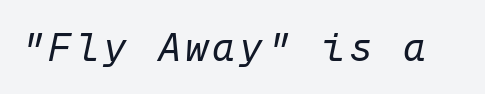
{"italic": "yes", "lean": "right", "slant_degrees": 12, "bold": "no", "weight": "regular", "width": "normal", "stroke_contrast": "low", "x_height": "medium", "monospaced": "yes", "underline": "no", "glyph_px": 39}
